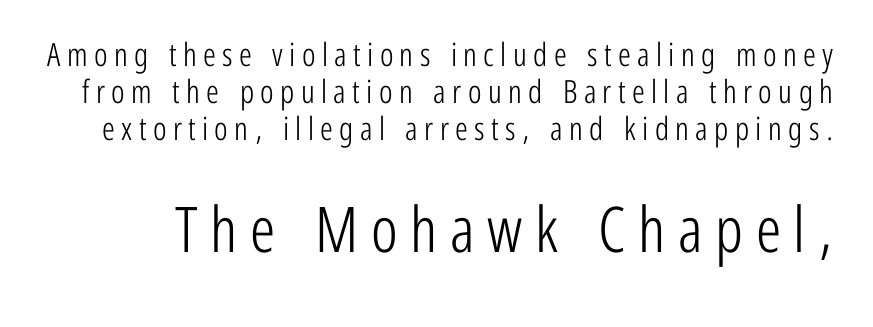
{"serif": "no", "italic": "no", "bold": "no", "weight": "light", "width": "condensed", "stroke_contrast": "low", "x_height": "medium", "monospaced": "no", "underline": "no", "line_spacing": "tight", "line_spacing_ratio": 1.15, "letter_spacing": "wide", "letter_spacing_em": 0.2, "larger_block": "second", "size_ratio": 1.97, "glyph_px": 63}
